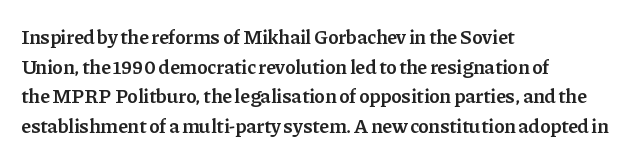
Q: Is the text bold? A: Semi-bold.
Q: Is the text italic (slanted)? A: No, it is upright.
Q: Is the text underlined? A: No.
Q: How is the paragraph aligned? A: Left-aligned.
Q: Is the spacing between letters normal or unusually wide? A: Normal.
Q: Is the spacing between lines tight, normal or loose? A: Normal.
